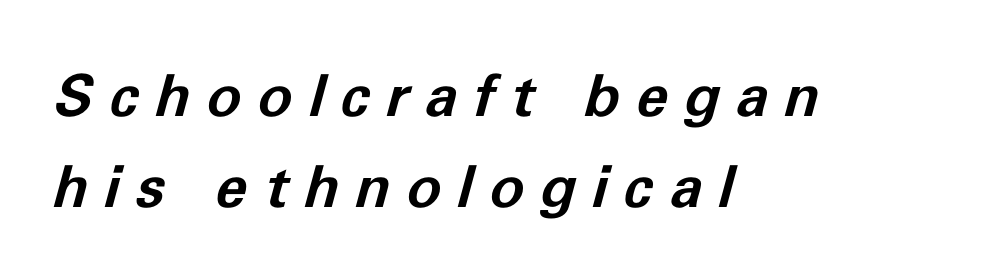
{"italic": "yes", "lean": "right", "slant_degrees": 11, "bold": "yes", "weight": "bold", "width": "normal", "stroke_contrast": "low", "x_height": "medium", "monospaced": "no", "underline": "no", "align": "left", "line_spacing": "normal", "line_spacing_ratio": 1.57, "letter_spacing": "wide", "letter_spacing_em": 0.28, "glyph_px": 58}
